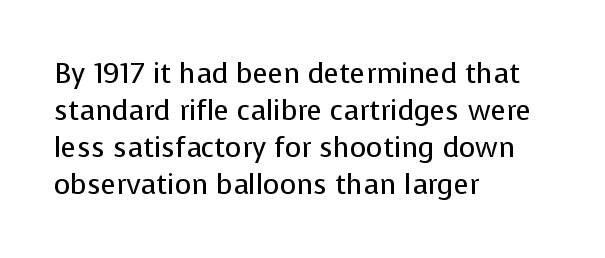
Q: Is the text bold? A: No.
Q: Is the text italic (slanted)? A: No, it is upright.
Q: Is the typeface a serif or a sans-serif typeface? A: Sans-serif.
Q: Is the text underlined? A: No.
Q: How is the paragraph aligned? A: Left-aligned.
Q: Is the spacing between letters normal or unusually wide? A: Normal.
Q: Is the spacing between lines tight, normal or loose? A: Normal.
Q: Width (condensed, normal, or wide)? A: Normal.
Q: Stroke contrast? A: Low.
Q: x-height? A: Medium.
Q: Monospaced? A: No.
